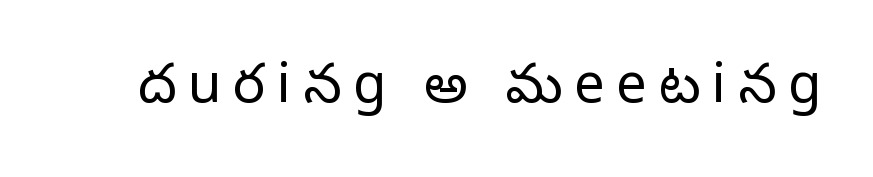
The image shows 54 px light sans-serif type, upright; set unusually wide letter spacing (+0.22 em), not underlined; low stroke contrast and a medium x-height.
